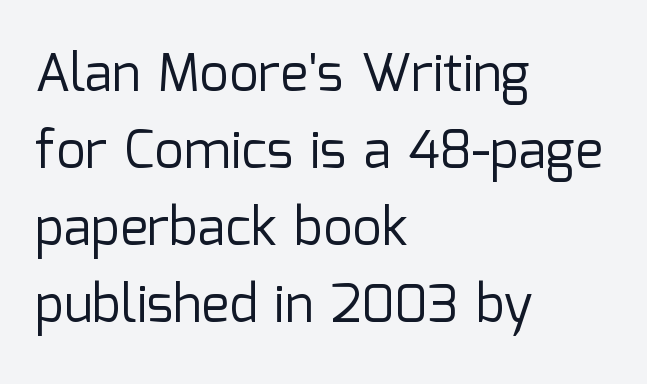
The image shows 52 px regular-weight sans-serif type, upright; set left-aligned, normal line spacing (1.48x), normal letter spacing, not underlined; low stroke contrast and a medium x-height.
